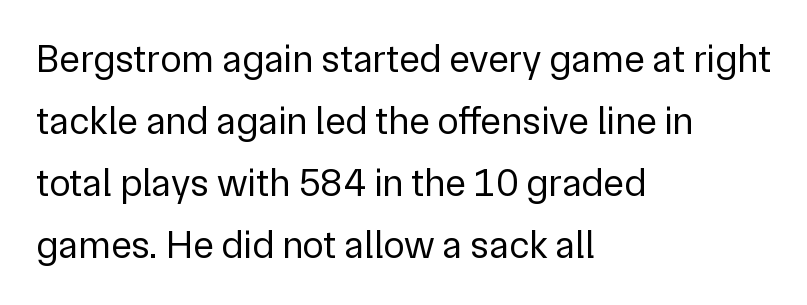
Q: Is the text bold? A: No.
Q: Is the text italic (slanted)? A: No, it is upright.
Q: Is the typeface a serif or a sans-serif typeface? A: Sans-serif.
Q: Is the text underlined? A: No.
Q: How is the paragraph aligned? A: Left-aligned.
Q: Is the spacing between letters normal or unusually wide? A: Normal.
Q: Is the spacing between lines tight, normal or loose? A: Normal.
Q: Width (condensed, normal, or wide)? A: Normal.
Q: Stroke contrast? A: Low.
Q: x-height? A: Medium.
Q: Monospaced? A: No.
